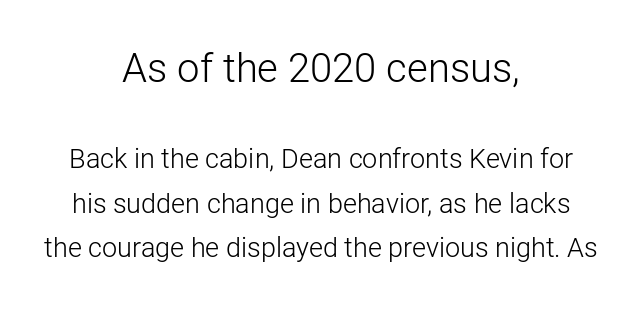
Q: Is the text bold? A: No.
Q: Is the text italic (slanted)? A: No, it is upright.
Q: Is the typeface a serif or a sans-serif typeface? A: Sans-serif.
Q: Is the text underlined? A: No.
Q: How is the paragraph aligned? A: Centered.
Q: Is the spacing between letters normal or unusually wide? A: Normal.
Q: Is the spacing between lines tight, normal or loose? A: Normal.
Q: Which block of text is set in a larger size, the first (top) or the second (bottom)? A: The first (top) one.
Q: Width (condensed, normal, or wide)? A: Normal.
Q: Stroke contrast? A: Low.
Q: x-height? A: Medium.
Q: Monospaced? A: No.
